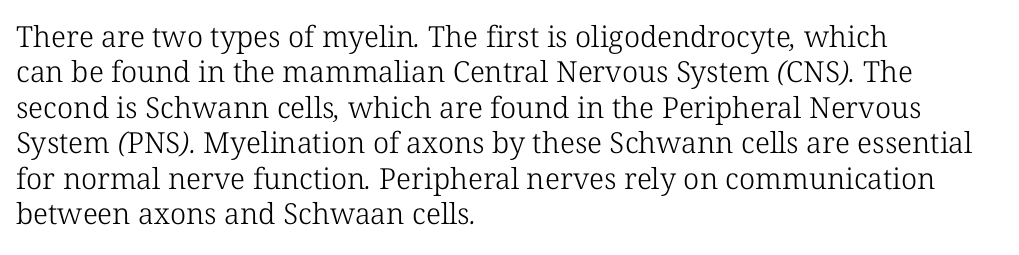
Q: Is the text bold? A: No.
Q: Is the typeface a serif or a sans-serif typeface? A: Serif.
Q: Is the text underlined? A: No.
Q: How is the paragraph aligned? A: Left-aligned.
Q: Is the spacing between letters normal or unusually wide? A: Normal.
Q: Width (condensed, normal, or wide)? A: Normal.
Q: Stroke contrast? A: Low.
Q: x-height? A: Medium.
Q: Monospaced? A: No.
